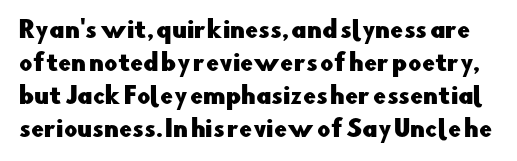
{"italic": "no", "underline": "no", "line_spacing": "normal", "line_spacing_ratio": 1.43, "letter_spacing": "normal", "letter_spacing_em": 0.0, "glyph_px": 23}
